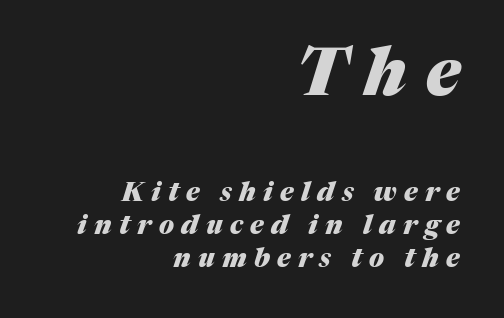
The image shows 66 px heavy type, italic (leaning right); set right-aligned, normal line spacing (1.27x), unusually wide letter spacing (+0.28 em), not underlined; the first (top) block is 2.54x larger; medium stroke contrast and a medium x-height.
